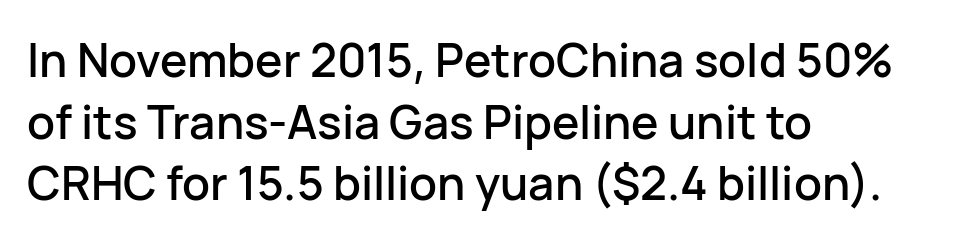
Designer's note — italics off, roman on. The glyphs in this specimen are sans serif. The strip under each line holds only bare page. Normally led — the rows are evenly, conventionally spaced.
